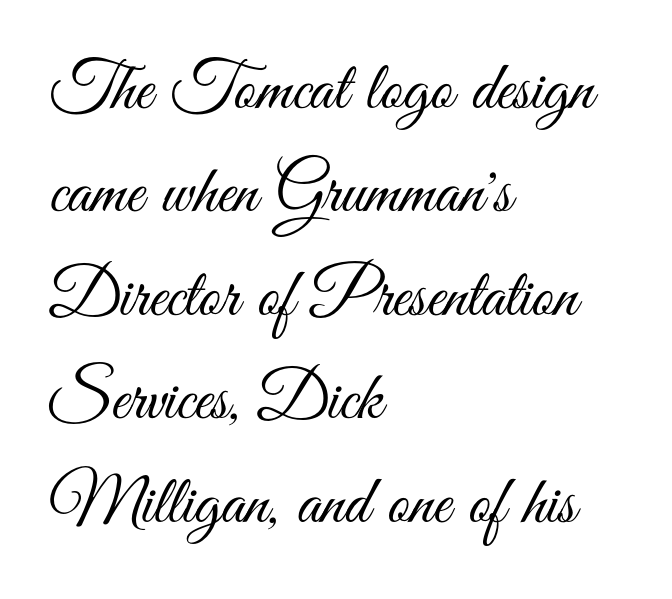
The image shows 69 px light, condensed sans-serif type; set left-aligned, normal line spacing (1.5x), normal letter spacing, not underlined; medium stroke contrast and a small x-height.
